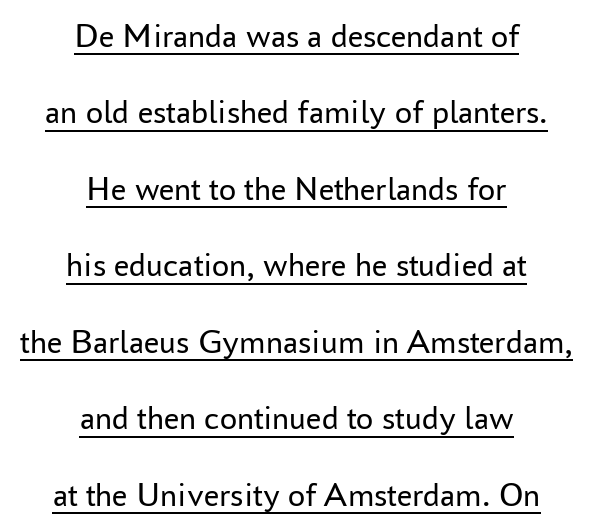
{"serif": "no", "italic": "no", "bold": "no", "weight": "regular", "width": "normal", "stroke_contrast": "low", "x_height": "medium", "monospaced": "no", "underline": "yes", "align": "center", "line_spacing": "loose", "line_spacing_ratio": 2.25, "letter_spacing": "normal", "letter_spacing_em": 0.0, "glyph_px": 34}
